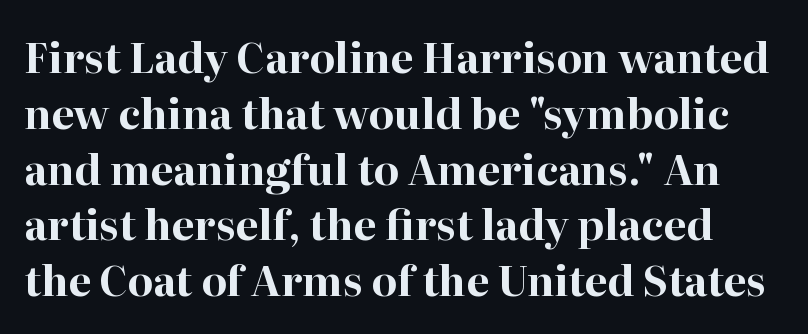
{"serif": "yes", "italic": "no", "bold": "yes", "weight": "bold", "width": "normal", "stroke_contrast": "high", "x_height": "medium", "monospaced": "no", "underline": "no", "line_spacing": "normal", "line_spacing_ratio": 1.36, "letter_spacing": "normal", "letter_spacing_em": 0.0, "glyph_px": 41}
